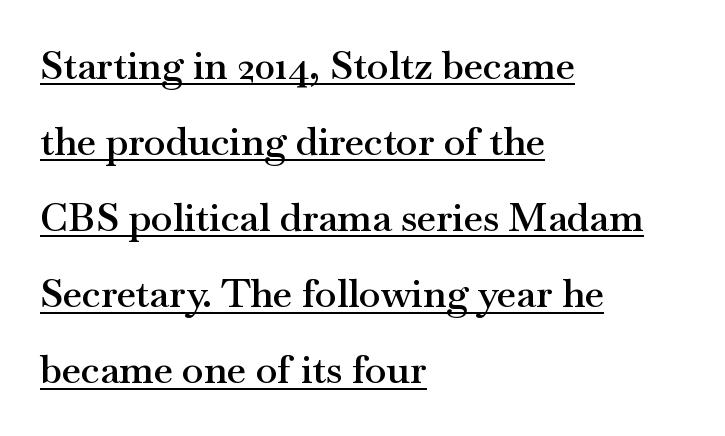
Q: Is the text bold? A: Semi-bold.
Q: Is the text italic (slanted)? A: No, it is upright.
Q: Is the typeface a serif or a sans-serif typeface? A: Serif.
Q: Is the text underlined? A: Yes.
Q: How is the paragraph aligned? A: Left-aligned.
Q: Is the spacing between letters normal or unusually wide? A: Normal.
Q: Is the spacing between lines tight, normal or loose? A: Loose.
Q: Width (condensed, normal, or wide)? A: Wide.
Q: Stroke contrast? A: Medium.
Q: x-height? A: Small.
Q: Monospaced? A: No.
